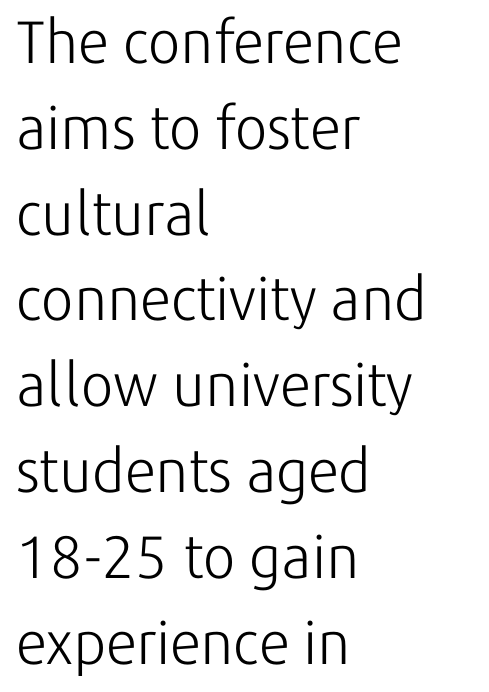
{"serif": "no", "italic": "no", "bold": "no", "weight": "light", "width": "normal", "stroke_contrast": "low", "x_height": "medium", "monospaced": "no", "underline": "no", "align": "left", "line_spacing": "normal", "line_spacing_ratio": 1.43, "letter_spacing": "normal", "letter_spacing_em": 0.0, "glyph_px": 60}
